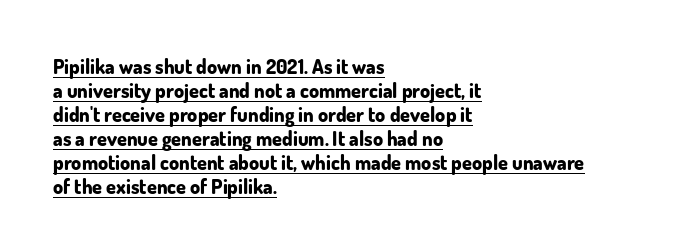
The lettering holds an erect, upright posture throughout. The paragraph has a hard left edge and a soft right edge. The font is running at its bold setting. A rule runs beneath these lines of type. The line texture is even and compact thanks to regular tracking.
